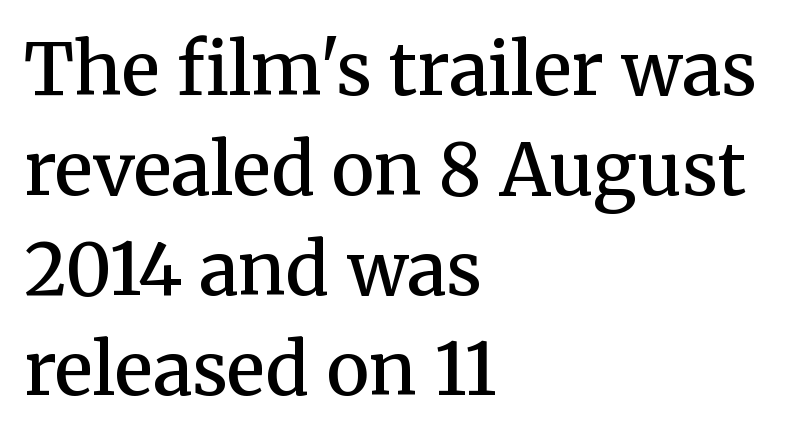
Clear beneath every line of the passage. Characters remain perfectly vertical along every line. The lines sit at an ordinary, default distance from one another. Unlike a clean sans, this face finishes its strokes with serifs. You could not count columns in this text — the font is proportionally spaced.
